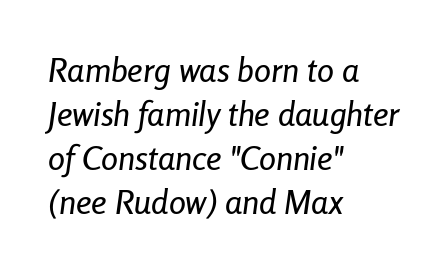
Q: Is the text italic (slanted)? A: Yes, it leans right by about 8 degrees.
Q: Is the text underlined? A: No.
Q: How is the paragraph aligned? A: Left-aligned.
Q: Is the spacing between letters normal or unusually wide? A: Normal.
Q: Is the spacing between lines tight, normal or loose? A: Normal.
Q: Width (condensed, normal, or wide)? A: Condensed.
Q: Stroke contrast? A: Low.
Q: x-height? A: Medium.
Q: Monospaced? A: No.
